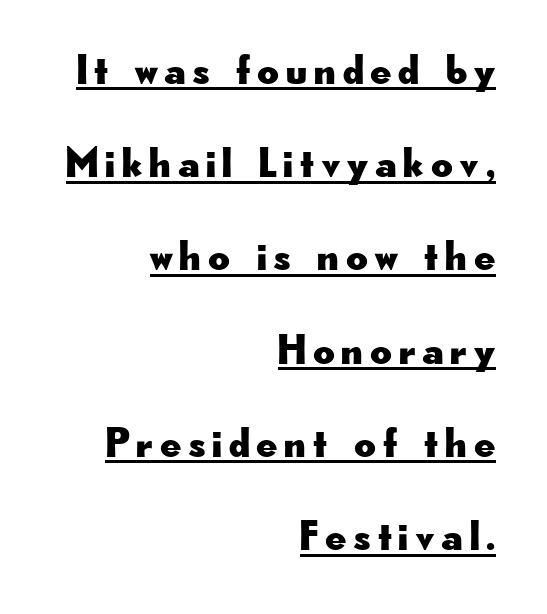
The image shows 42 px wide sans-serif type, upright; set right-aligned, loose line spacing (2.22x), underlined; low stroke contrast and a small x-height.
